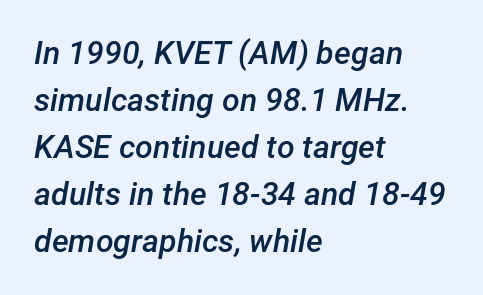
Q: Is the text bold? A: Semi-bold.
Q: Is the text italic (slanted)? A: Yes, it leans right by about 12 degrees.
Q: Is the text underlined? A: No.
Q: How is the paragraph aligned? A: Left-aligned.
Q: Is the spacing between letters normal or unusually wide? A: Normal.
Q: Is the spacing between lines tight, normal or loose? A: Normal.
Q: Width (condensed, normal, or wide)? A: Normal.
Q: Stroke contrast? A: Low.
Q: x-height? A: Medium.
Q: Monospaced? A: No.
